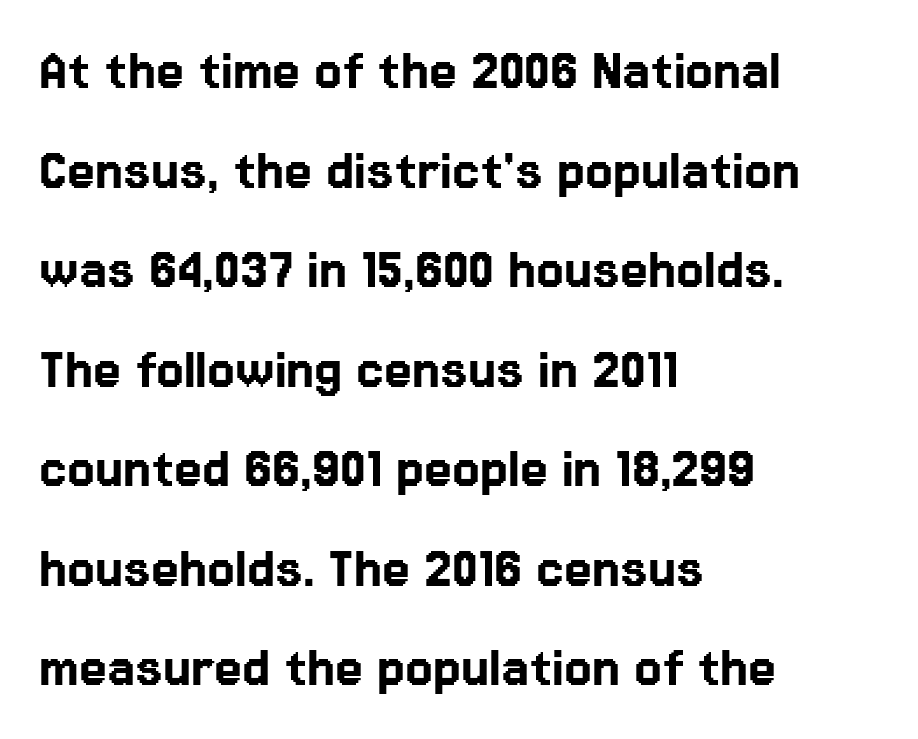
{"serif": "no", "italic": "no", "width": "normal", "stroke_contrast": "low", "x_height": "medium", "monospaced": "no", "underline": "no", "align": "left", "line_spacing": "normal", "line_spacing_ratio": 1.58, "letter_spacing": "normal", "letter_spacing_em": 0.0, "glyph_px": 63}
